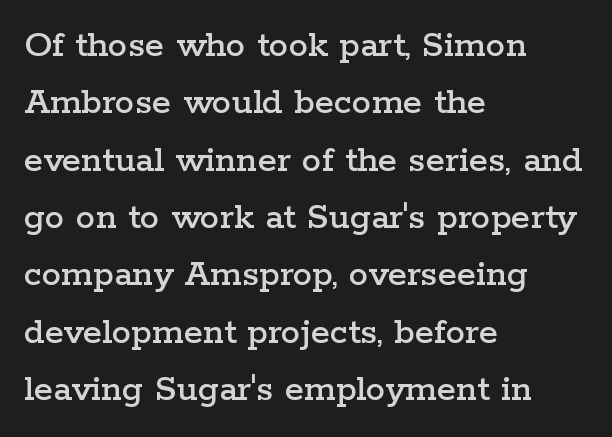
{"serif": "yes", "italic": "no", "width": "wide", "stroke_contrast": "low", "x_height": "medium", "monospaced": "no", "underline": "no", "align": "left", "line_spacing": "normal", "line_spacing_ratio": 1.47, "letter_spacing": "normal", "letter_spacing_em": 0.0, "glyph_px": 39}
